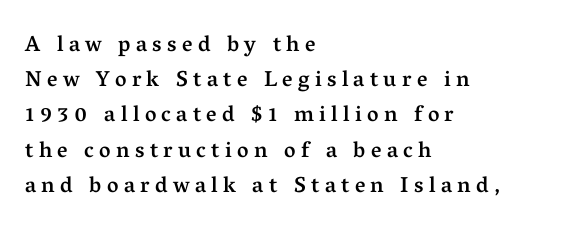
{"italic": "no", "bold": "semi", "underline": "no", "align": "left", "line_spacing": "normal", "line_spacing_ratio": 1.6, "letter_spacing": "wide", "letter_spacing_em": 0.24, "glyph_px": 22}
